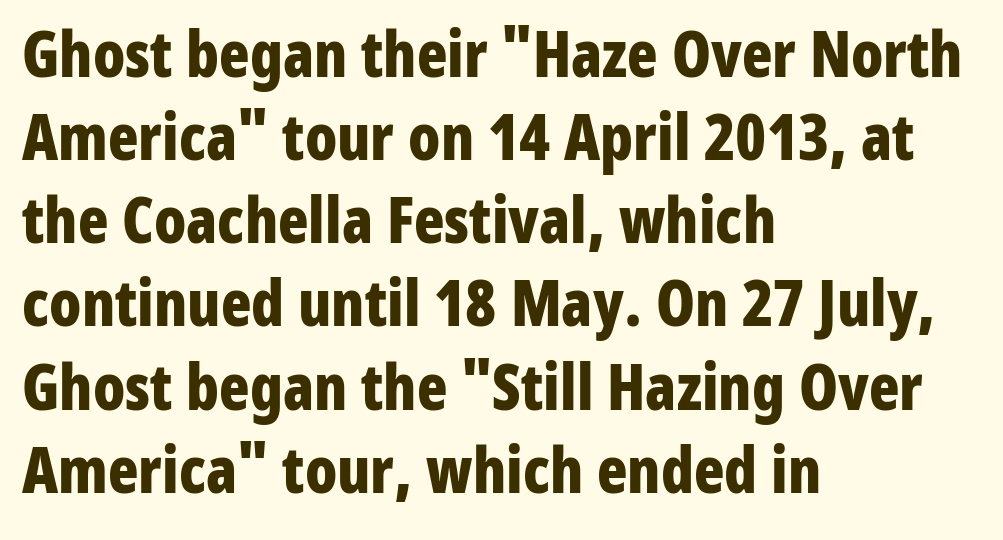
Q: Is the text bold? A: Yes.
Q: Is the text italic (slanted)? A: No, it is upright.
Q: Is the typeface a serif or a sans-serif typeface? A: Sans-serif.
Q: Is the text underlined? A: No.
Q: How is the paragraph aligned? A: Left-aligned.
Q: Is the spacing between letters normal or unusually wide? A: Normal.
Q: Is the spacing between lines tight, normal or loose? A: Normal.
Q: Width (condensed, normal, or wide)? A: Condensed.
Q: Stroke contrast? A: Low.
Q: x-height? A: Medium.
Q: Monospaced? A: No.
